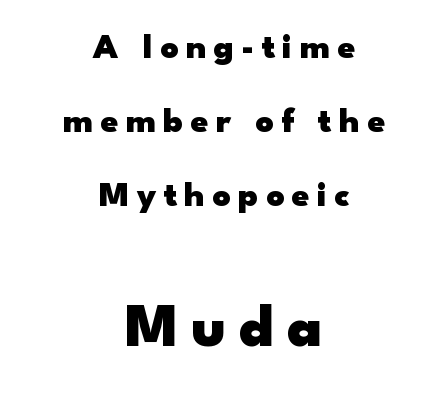
Q: Is the text bold? A: Yes.
Q: Is the text italic (slanted)? A: No, it is upright.
Q: Is the typeface a serif or a sans-serif typeface? A: Sans-serif.
Q: Is the text underlined? A: No.
Q: How is the paragraph aligned? A: Centered.
Q: Is the spacing between letters normal or unusually wide? A: Unusually wide.
Q: Is the spacing between lines tight, normal or loose? A: Loose.
Q: Which block of text is set in a larger size, the first (top) or the second (bottom)? A: The second (bottom) one.
Q: Width (condensed, normal, or wide)? A: Wide.
Q: Stroke contrast? A: Low.
Q: x-height? A: Small.
Q: Monospaced? A: No.
